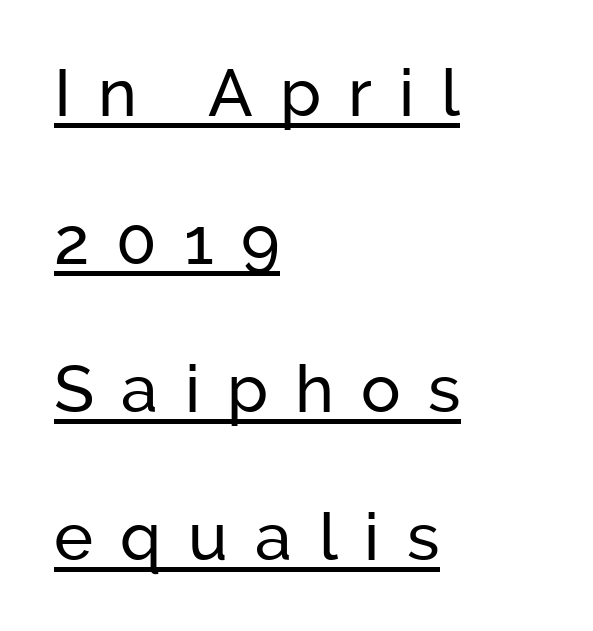
Interline gaps are noticeably wide in this sample. Does the type have serifs? No, each stem ends abruptly. Characters follow at a spacing far wider than the type designer built in. In terms of posture, this sample is upright. Compared with undecorated copy, this sample adds a rule below the words.
